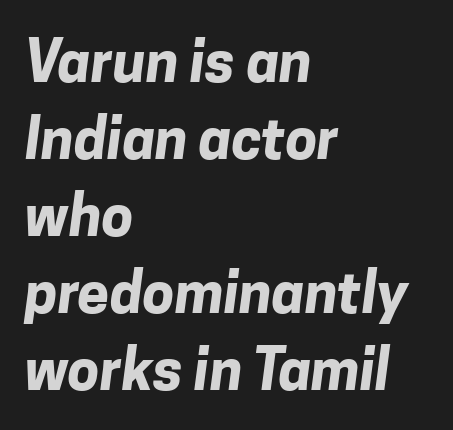
Q: Is the text bold? A: Yes.
Q: Is the typeface a serif or a sans-serif typeface? A: Sans-serif.
Q: Is the text underlined? A: No.
Q: How is the paragraph aligned? A: Left-aligned.
Q: Is the spacing between letters normal or unusually wide? A: Normal.
Q: Is the spacing between lines tight, normal or loose? A: Normal.
Q: Width (condensed, normal, or wide)? A: Normal.
Q: Stroke contrast? A: Low.
Q: x-height? A: Medium.
Q: Monospaced? A: No.
